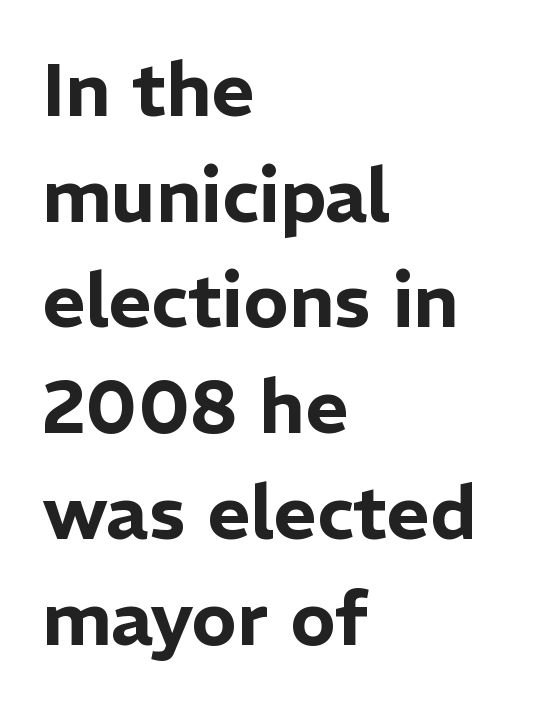
{"serif": "no", "italic": "no", "width": "normal", "stroke_contrast": "low", "x_height": "medium", "monospaced": "no", "underline": "no", "align": "left", "line_spacing": "normal", "line_spacing_ratio": 1.41, "letter_spacing": "normal", "letter_spacing_em": 0.0, "glyph_px": 75}
